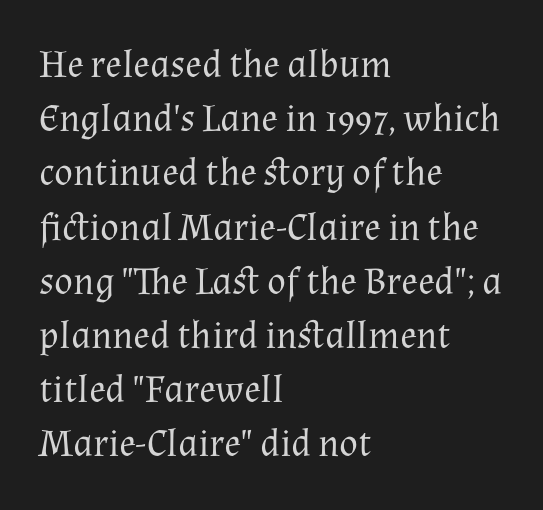
{"serif": "yes", "italic": "no", "bold": "no", "weight": "regular", "width": "normal", "stroke_contrast": "medium", "x_height": "medium", "monospaced": "no", "underline": "no", "align": "left", "line_spacing": "normal", "line_spacing_ratio": 1.39, "letter_spacing": "normal", "letter_spacing_em": 0.0, "glyph_px": 39}
